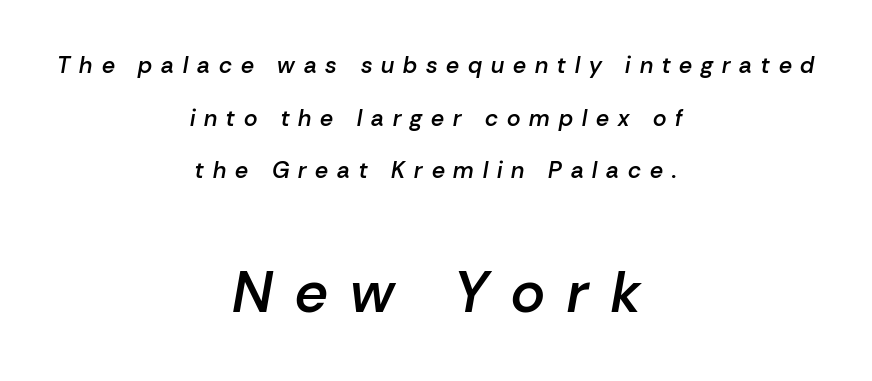
Q: Is the text bold? A: Semi-bold.
Q: Is the text italic (slanted)? A: Yes, it leans right by about 10 degrees.
Q: Is the text underlined? A: No.
Q: How is the paragraph aligned? A: Centered.
Q: Is the spacing between letters normal or unusually wide? A: Unusually wide.
Q: Is the spacing between lines tight, normal or loose? A: Loose.
Q: Which block of text is set in a larger size, the first (top) or the second (bottom)? A: The second (bottom) one.
Q: Width (condensed, normal, or wide)? A: Normal.
Q: Stroke contrast? A: Low.
Q: x-height? A: Medium.
Q: Monospaced? A: No.
